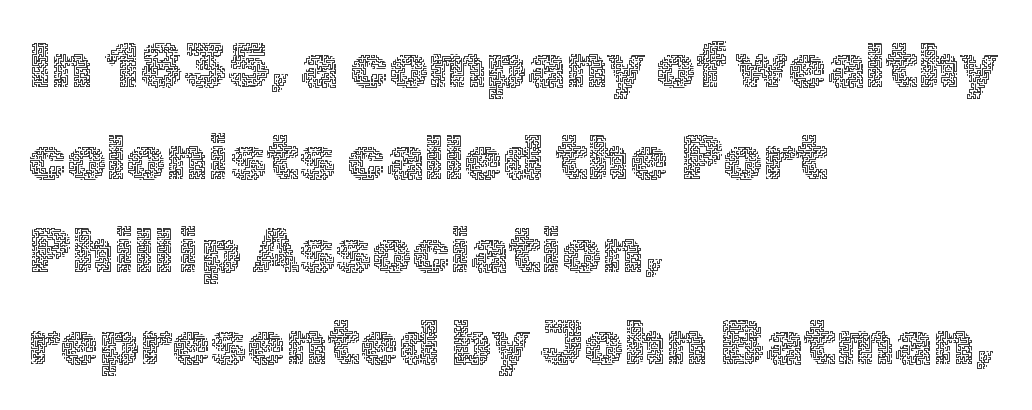
The image shows 62 px thin type, upright; set left-aligned, normal line spacing (1.49x), normal letter spacing, not underlined; a medium x-height.
